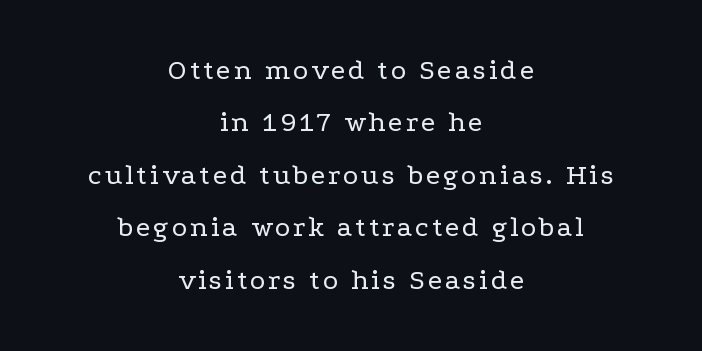
The image shows 29 px regular-weight, wide serif type, upright; set centered, line spacing 1.81x, not underlined; low stroke contrast and a medium x-height.
